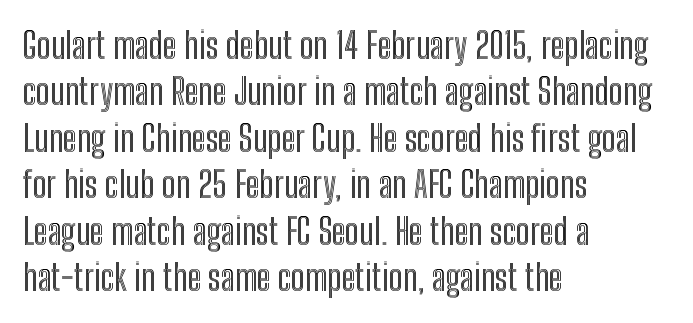
Q: Is the text italic (slanted)? A: No, it is upright.
Q: Is the text underlined? A: No.
Q: How is the paragraph aligned? A: Left-aligned.
Q: Is the spacing between letters normal or unusually wide? A: Normal.
Q: Is the spacing between lines tight, normal or loose? A: Normal.
Q: Width (condensed, normal, or wide)? A: Condensed.
Q: x-height? A: Medium.
Q: Monospaced? A: No.
